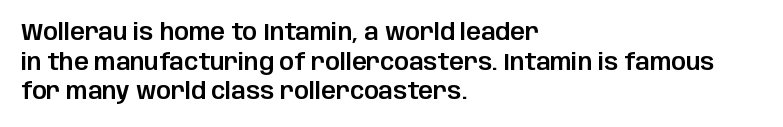
{"italic": "no", "underline": "no", "align": "left", "line_spacing": "normal", "line_spacing_ratio": 1.29, "letter_spacing": "normal", "letter_spacing_em": 0.0, "glyph_px": 23}
